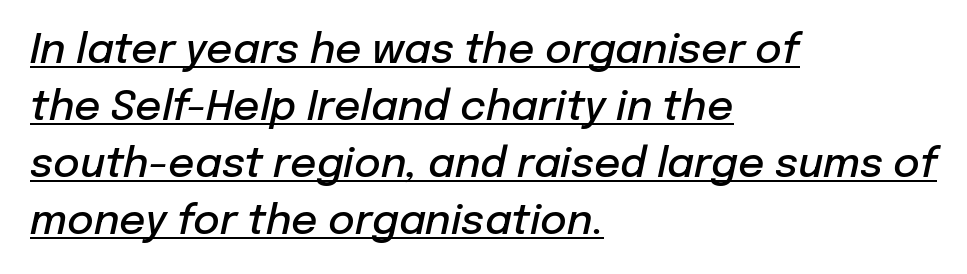
The image shows 41 px semibold type, italic (leaning right); set left-aligned, normal line spacing (1.39x), normal letter spacing, underlined; low stroke contrast and a medium x-height.
